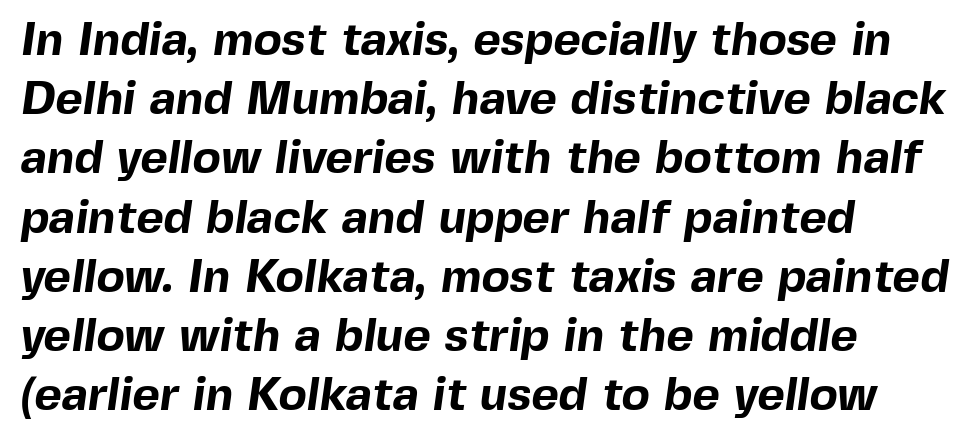
This block has exactly the height ordinary leading produces. A typesetter would label this face a sans. The passage is arranged the way most books set body copy — flush left. Varying glyph widths throughout — classic text-font behaviour. This rendering leaves character spacing at its baseline value.
